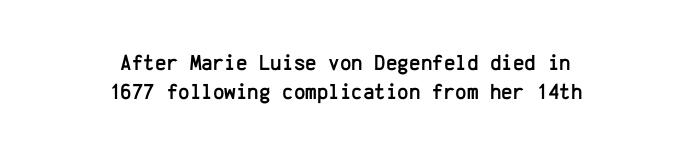
Has an underline been added? It has not. Spacing between characters is what you'd get straight out of the box. The lettering holds an erect, upright posture throughout. The compositor balanced each line on the midline.
